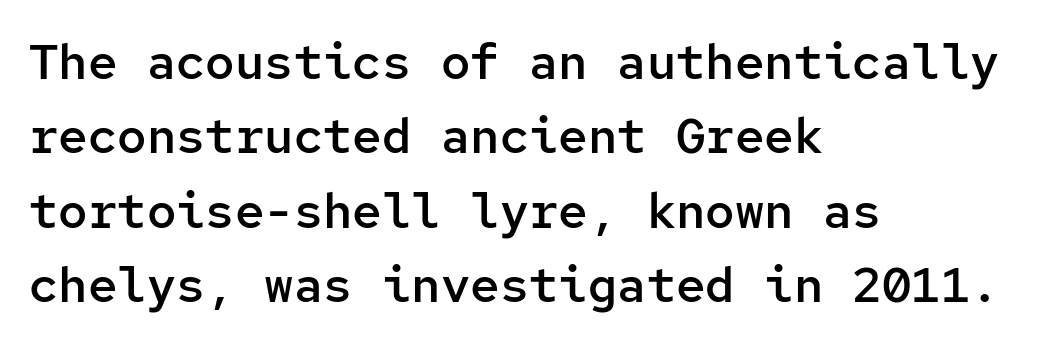
Q: Is the text bold? A: Semi-bold.
Q: Is the text italic (slanted)? A: No, it is upright.
Q: Is the typeface a serif or a sans-serif typeface? A: Sans-serif.
Q: Is the text underlined? A: No.
Q: How is the paragraph aligned? A: Left-aligned.
Q: Is the spacing between letters normal or unusually wide? A: Normal.
Q: Is the spacing between lines tight, normal or loose? A: Normal.
Q: Width (condensed, normal, or wide)? A: Normal.
Q: Stroke contrast? A: Low.
Q: x-height? A: Medium.
Q: Monospaced? A: Yes.
